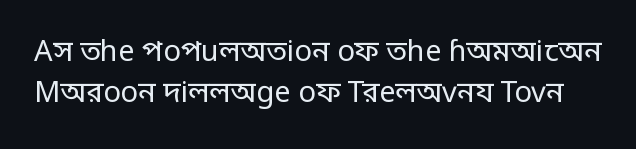
Q: Is the text bold? A: No.
Q: Is the text italic (slanted)? A: No, it is upright.
Q: Is the typeface a serif or a sans-serif typeface? A: Sans-serif.
Q: Is the text underlined? A: No.
Q: Is the spacing between letters normal or unusually wide? A: Normal.
Q: Is the spacing between lines tight, normal or loose? A: Normal.
Q: Width (condensed, normal, or wide)? A: Condensed.
Q: Stroke contrast? A: Low.
Q: Monospaced? A: No.
